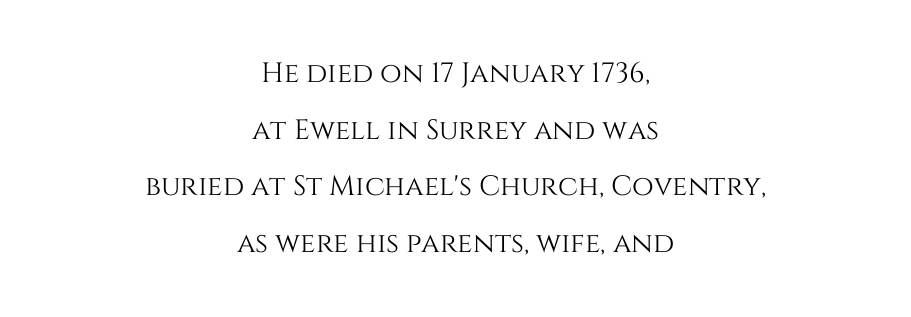
The image shows 28 px text type, upright; set centered, loose line spacing (2.02x), normal letter spacing, not underlined; medium stroke contrast and a large x-height.
